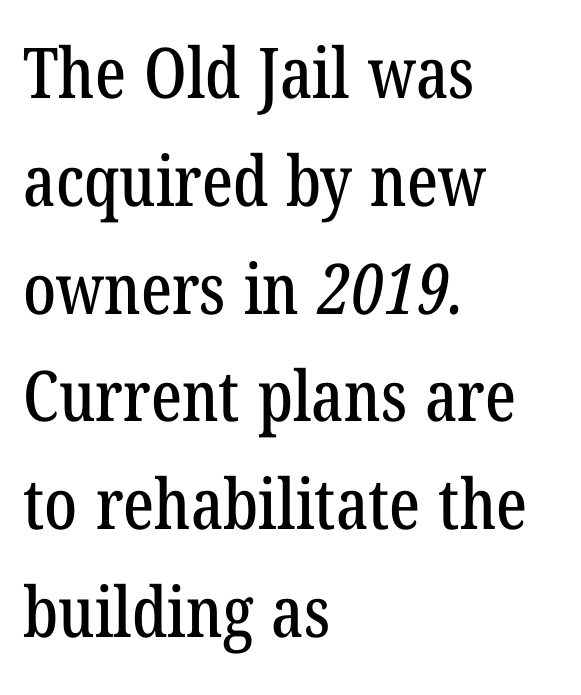
The image shows 70 px condensed serif type; set left-aligned, normal line spacing (1.54x), normal letter spacing, not underlined; low stroke contrast and a medium x-height.
